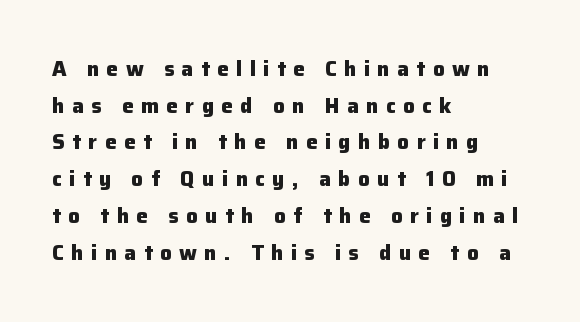
The image shows 21 px bold type, upright; set left-aligned, line spacing 1.75x, unusually wide letter spacing (+0.35 em), not underlined.
